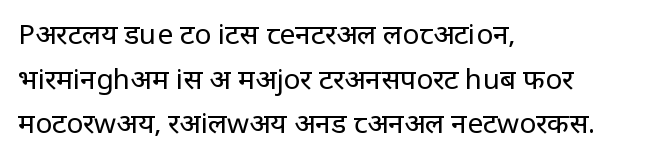
The image shows 28 px regular-weight sans-serif type, upright; set left-aligned, normal line spacing (1.59x), normal letter spacing, not underlined; low stroke contrast and a large x-height.
